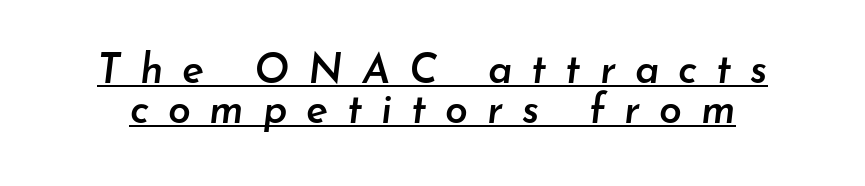
Q: Is the text bold? A: Semi-bold.
Q: Is the text italic (slanted)? A: Yes, it leans right by about 7 degrees.
Q: Is the text underlined? A: Yes.
Q: Is the spacing between letters normal or unusually wide? A: Unusually wide.
Q: Is the spacing between lines tight, normal or loose? A: Tight.
Q: Width (condensed, normal, or wide)? A: Normal.
Q: Stroke contrast? A: Low.
Q: x-height? A: Small.
Q: Monospaced? A: No.
